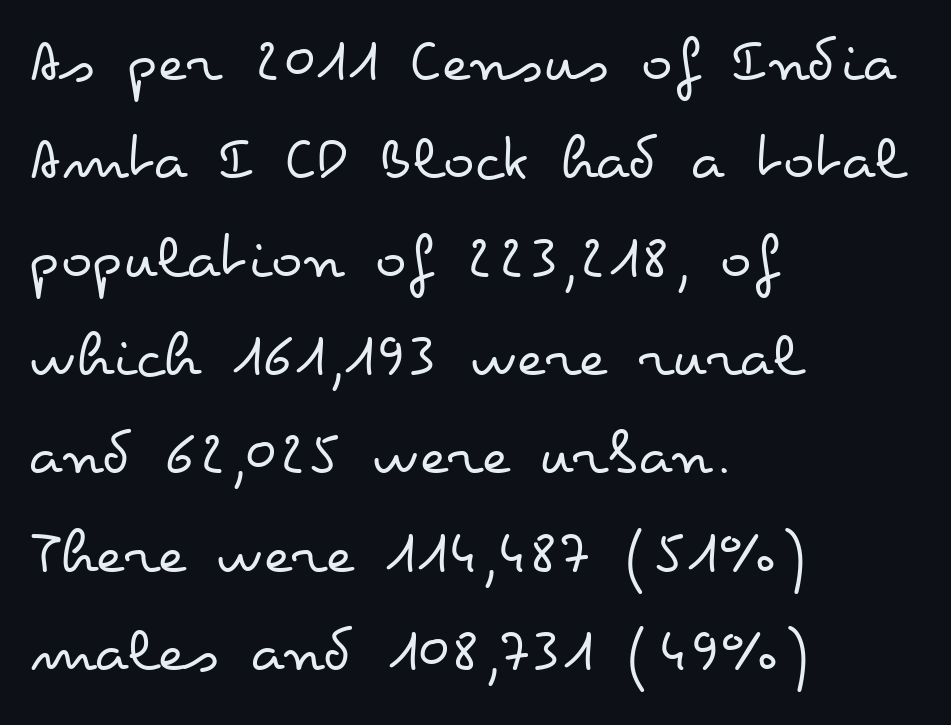
Nobody touched the tracking dial on this one. Summary of vertical rhythm: regular, with standard interline spacing. A roman cut, with each character standing at attention. In CSS terms this would be text-align: left. The letters advance in unequal steps, a hallmark of proportional type. Stems here are at most as thick as an everyday book face.
